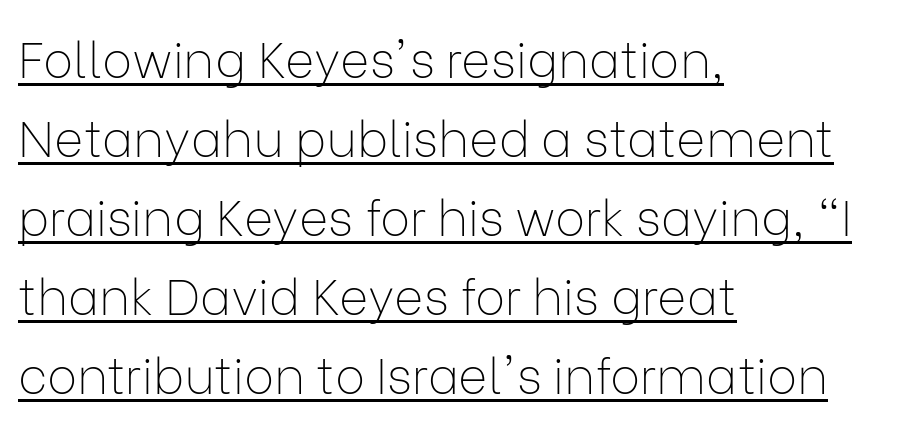
{"serif": "no", "italic": "no", "bold": "no", "weight": "thin", "width": "normal", "stroke_contrast": "low", "x_height": "medium", "monospaced": "no", "underline": "yes", "align": "left", "line_spacing": "normal", "line_spacing_ratio": 1.58, "letter_spacing": "normal", "letter_spacing_em": 0.0, "glyph_px": 50}
